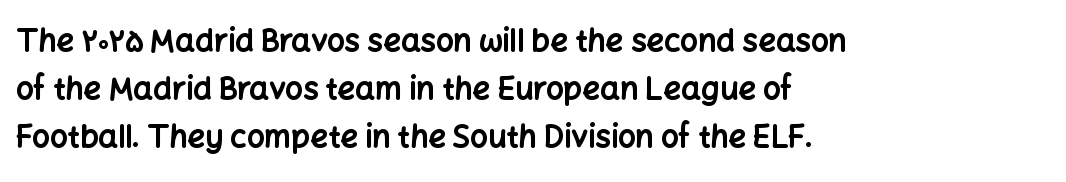
{"serif": "no", "italic": "no", "bold": "yes", "weight": "bold", "width": "normal", "stroke_contrast": "low", "x_height": "medium", "monospaced": "no", "underline": "no", "align": "left", "line_spacing": "normal", "line_spacing_ratio": 1.55, "letter_spacing": "normal", "letter_spacing_em": 0.0, "glyph_px": 31}
